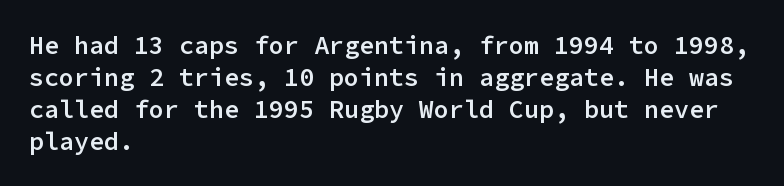
The image shows 25 px text type, upright; set left-aligned, normal line spacing (1.28x), normal letter spacing, not underlined.
